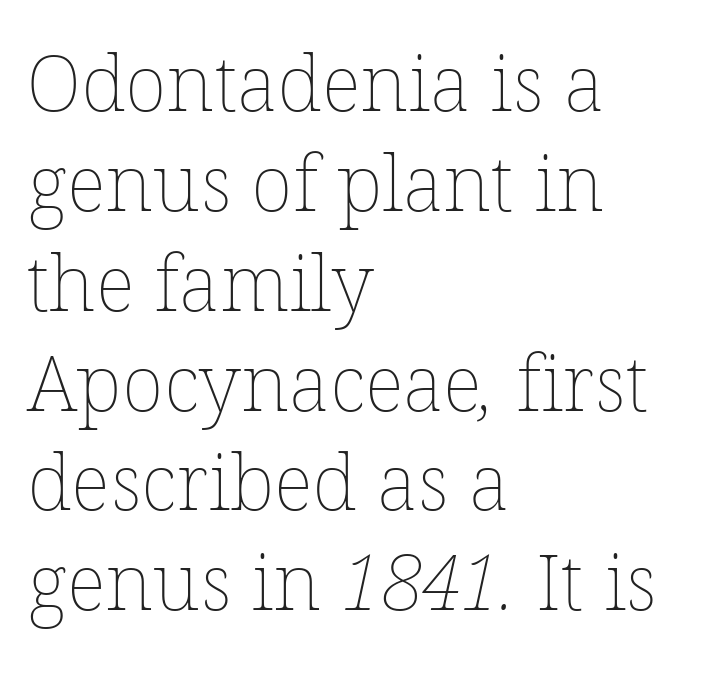
Weight: not bold — regular or lighter. The words here are not underlined. This rendering uses left alignment, leaving the right contour irregular. Leading matches the norm, producing a regular column. Think of a printed novel: that variable character pitch is what you see here. These lines keep a tight, regular rhythm from letter to letter.
